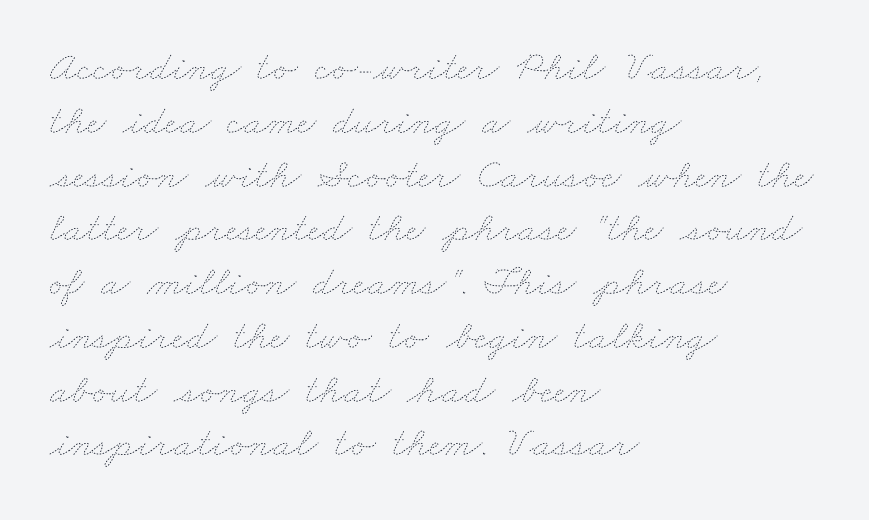
Q: Is the text bold? A: No.
Q: Is the text underlined? A: No.
Q: How is the paragraph aligned? A: Left-aligned.
Q: Is the spacing between letters normal or unusually wide? A: Normal.
Q: Is the spacing between lines tight, normal or loose? A: Normal.
Q: Width (condensed, normal, or wide)? A: Wide.
Q: Stroke contrast? A: Low.
Q: x-height? A: Small.
Q: Monospaced? A: No.
